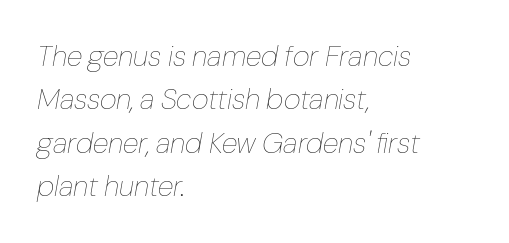
{"italic": "yes", "lean": "right", "slant_degrees": 10, "bold": "no", "weight": "thin", "width": "normal", "stroke_contrast": "low", "x_height": "medium", "monospaced": "no", "underline": "no", "align": "left", "line_spacing": "normal", "line_spacing_ratio": 1.5, "letter_spacing": "normal", "letter_spacing_em": 0.0, "glyph_px": 29}
